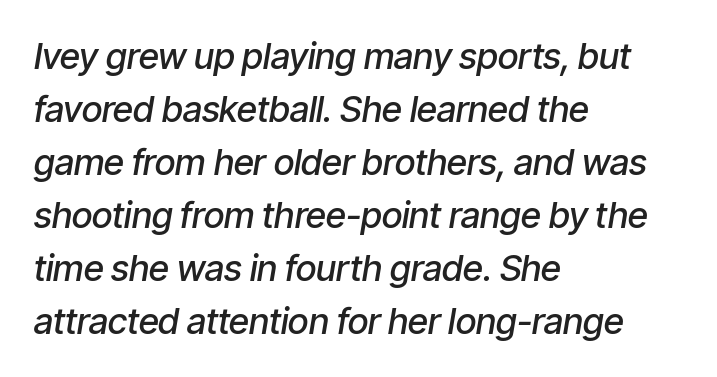
Q: Is the text bold? A: Semi-bold.
Q: Is the text italic (slanted)? A: Yes, it leans right by about 9 degrees.
Q: Is the text underlined? A: No.
Q: How is the paragraph aligned? A: Left-aligned.
Q: Is the spacing between letters normal or unusually wide? A: Normal.
Q: Is the spacing between lines tight, normal or loose? A: Normal.
Q: Width (condensed, normal, or wide)? A: Condensed.
Q: Stroke contrast? A: Low.
Q: x-height? A: Medium.
Q: Monospaced? A: No.
